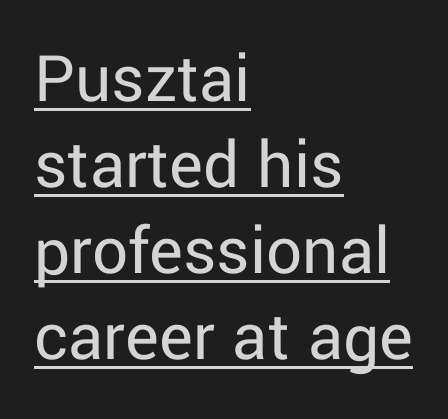
{"serif": "no", "italic": "no", "bold": "no", "weight": "regular", "width": "normal", "stroke_contrast": "low", "x_height": "medium", "monospaced": "no", "underline": "yes", "align": "left", "line_spacing_ratio": 1.21, "letter_spacing": "normal", "letter_spacing_em": 0.0, "glyph_px": 71}
